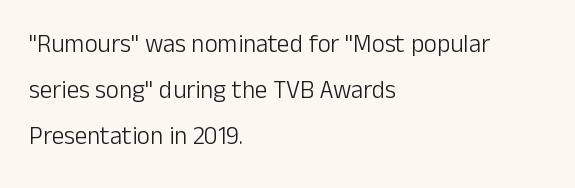
{"italic": "no", "bold": "no", "underline": "no", "align": "left", "line_spacing_ratio": 1.84, "letter_spacing": "normal", "letter_spacing_em": 0.0, "glyph_px": 25}
